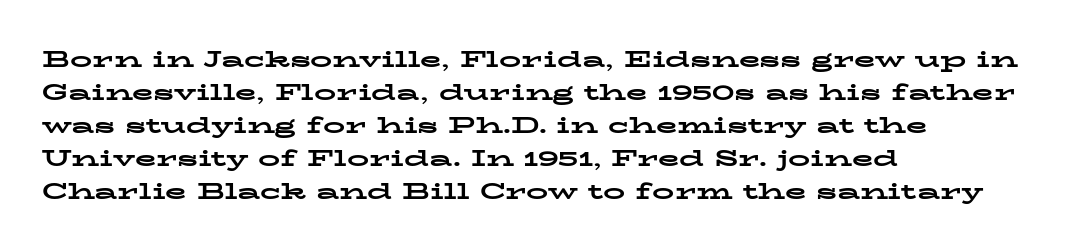
You'd pick this weight for a headline — it's a proper bold. The lettering holds an erect, upright posture throughout. Glance below the letters and you will spot only blank space. Layout note: lines flush left. Characters follow at the spacing the type designer built in. These lines sit exactly where default settings would place them.
